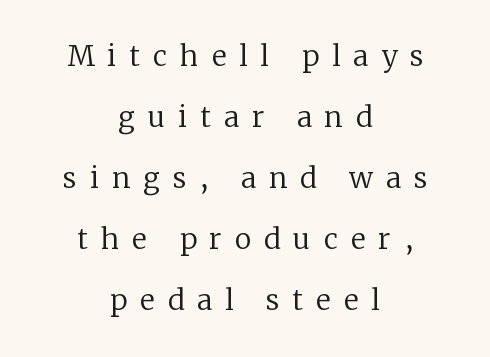
The image shows 28 px regular-weight serif type, upright; set centered, loose line spacing (2.18x), unusually wide letter spacing (+0.47 em), not underlined; low stroke contrast and a medium x-height.
